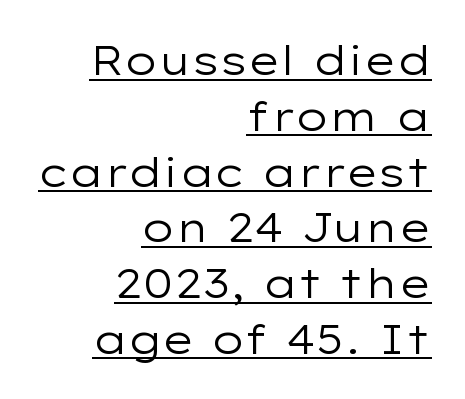
The typography opts for an upright posture over an oblique one. Font category for this specimen: sans-serif. The weight tops out at a normal text grade. The leading is moderate, giving the passage an even texture. These lines are set flush right with a ragged left edge. You could not count columns in this text — the font is proportionally spaced.
